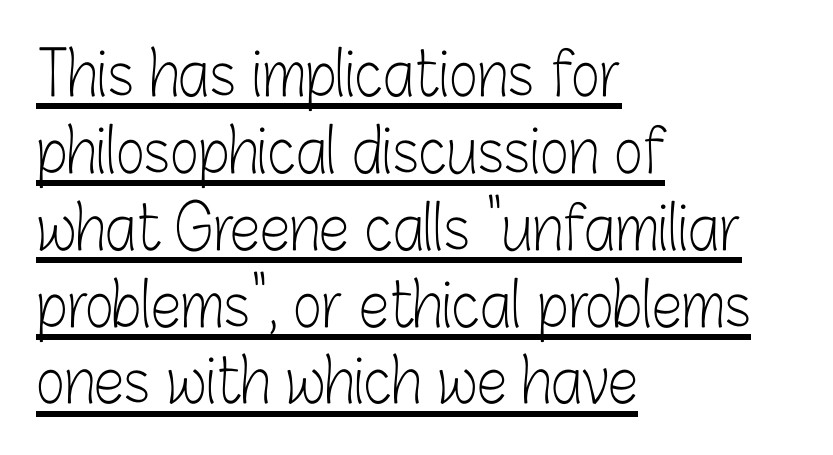
{"serif": "no", "italic": "no", "bold": "no", "weight": "light", "width": "condensed", "stroke_contrast": "low", "x_height": "medium", "monospaced": "no", "underline": "yes", "align": "left", "line_spacing": "normal", "line_spacing_ratio": 1.26, "letter_spacing": "normal", "letter_spacing_em": 0.0, "glyph_px": 61}
